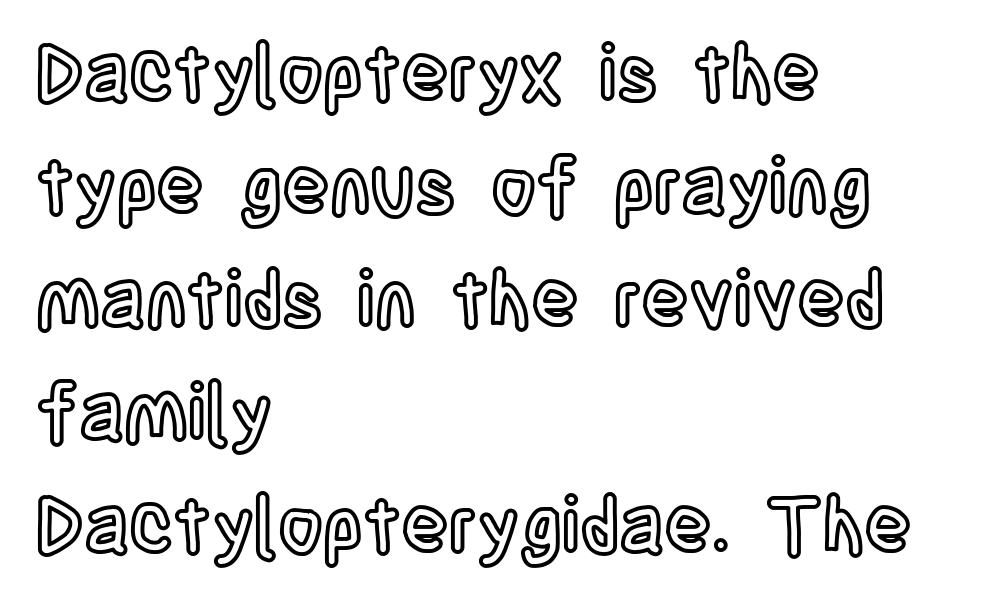
Compared with typical body copy, the letter spacing here is the same. Letters rest on an invisible, unmarked baseline. The specimen reads as upright at a glance. Successive baselines arrive at the customary interval. Do the characters align in a grid? No, the font is proportional. Casual observation: everything's shoved over to the left.
